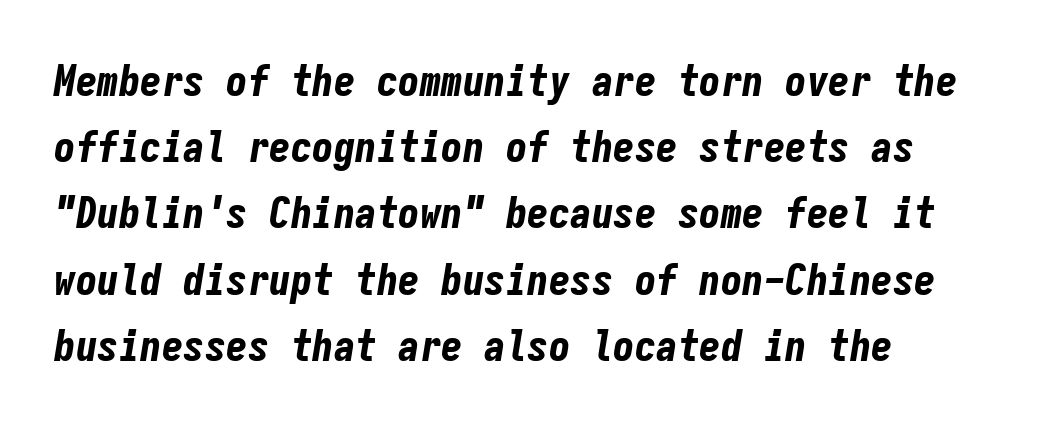
In terms of letterspacing, this is plain default setting. Alignment: flush left. Observe the lean: these are italic letterforms. The font is running at its bold setting. The rendering uses typewriter-style spacing with identical character cells. Successive baselines arrive at the customary interval.
